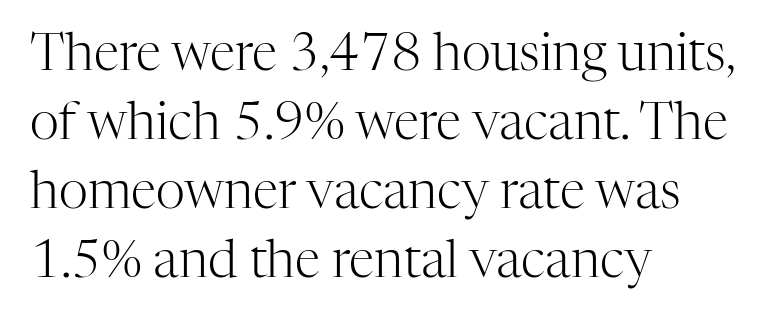
Does the copy run flush right? No — it runs flush left. Check where the strokes stop: tiny serifs finish them off. Each letter keeps its own natural width here, so spacing adapts to shape. You could call the tracking neutral — neither tight nor loose.
